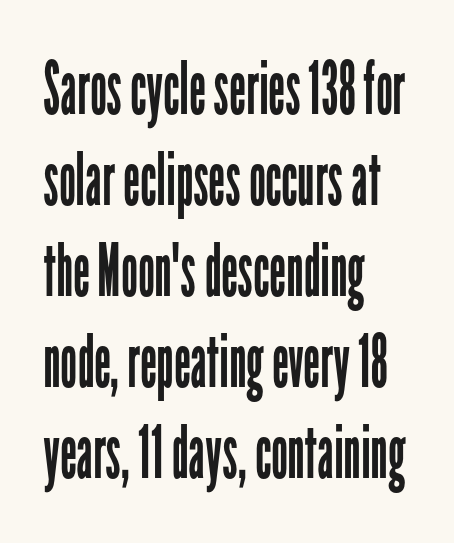
Q: Is the text bold? A: No.
Q: Is the text italic (slanted)? A: No, it is upright.
Q: Is the typeface a serif or a sans-serif typeface? A: Sans-serif.
Q: Is the text underlined? A: No.
Q: How is the paragraph aligned? A: Left-aligned.
Q: Is the spacing between letters normal or unusually wide? A: Normal.
Q: Width (condensed, normal, or wide)? A: Condensed.
Q: Stroke contrast? A: Low.
Q: x-height? A: Medium.
Q: Monospaced? A: No.
